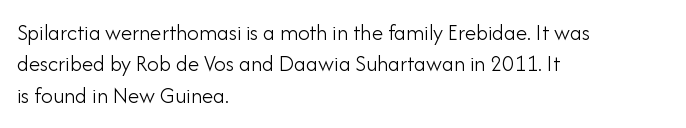
The image shows 23 px text type, upright; set left-aligned, normal line spacing (1.36x), normal letter spacing, not underlined.
